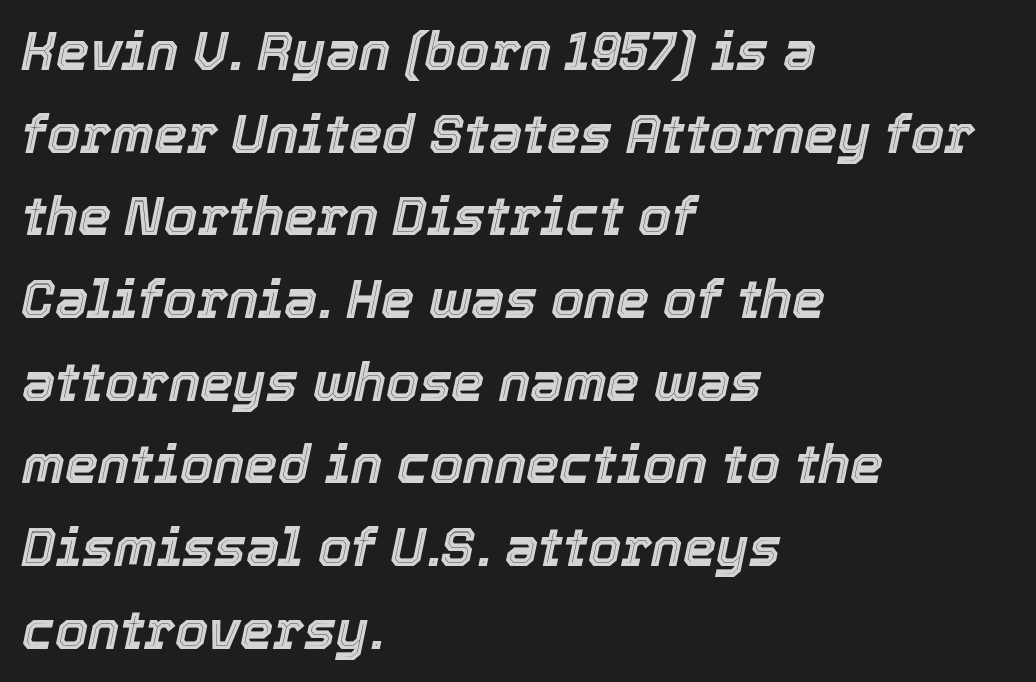
Q: Is the text italic (slanted)? A: Yes, it leans right by about 12 degrees.
Q: Is the text underlined? A: No.
Q: How is the paragraph aligned? A: Left-aligned.
Q: Is the spacing between letters normal or unusually wide? A: Normal.
Q: Is the spacing between lines tight, normal or loose? A: Normal.
Q: Width (condensed, normal, or wide)? A: Normal.
Q: x-height? A: Medium.
Q: Monospaced? A: No.
